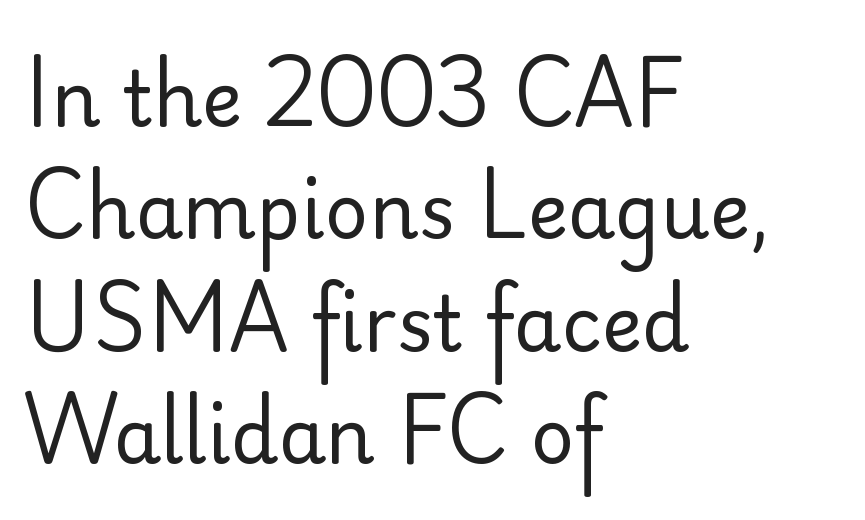
{"serif": "no", "italic": "no", "bold": "no", "weight": "regular", "width": "normal", "stroke_contrast": "low", "x_height": "small", "monospaced": "no", "underline": "no", "align": "left", "line_spacing": "normal", "line_spacing_ratio": 1.48, "letter_spacing": "normal", "letter_spacing_em": 0.0, "glyph_px": 76}
